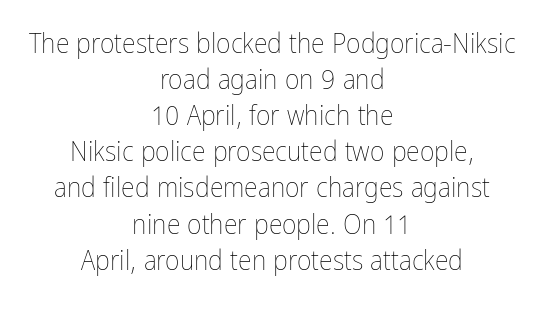
{"italic": "no", "bold": "no", "weight": "thin", "width": "condensed", "stroke_contrast": "low", "x_height": "medium", "monospaced": "no", "underline": "no", "align": "center", "line_spacing": "normal", "line_spacing_ratio": 1.29, "letter_spacing": "normal", "letter_spacing_em": 0.0, "glyph_px": 28}
